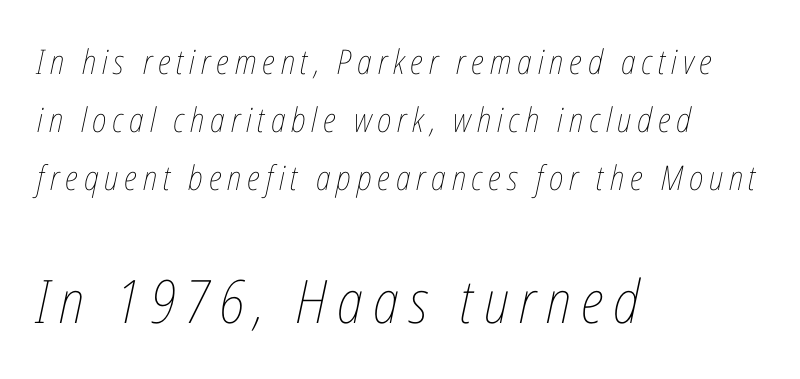
Q: Is the text bold? A: No.
Q: Is the text italic (slanted)? A: Yes, it leans right by about 12 degrees.
Q: Is the text underlined? A: No.
Q: How is the paragraph aligned? A: Left-aligned.
Q: Is the spacing between lines tight, normal or loose? A: Normal.
Q: Which block of text is set in a larger size, the first (top) or the second (bottom)? A: The second (bottom) one.
Q: Width (condensed, normal, or wide)? A: Condensed.
Q: Stroke contrast? A: Low.
Q: x-height? A: Medium.
Q: Monospaced? A: No.
